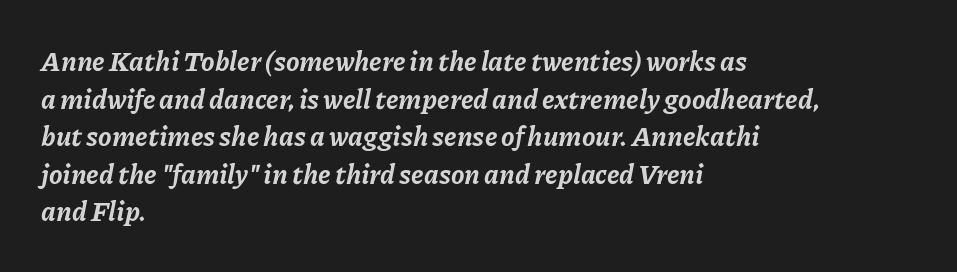
The image shows 27 px bold type, italic (leaning right); set left-aligned, normal line spacing (1.39x), normal letter spacing, not underlined.
